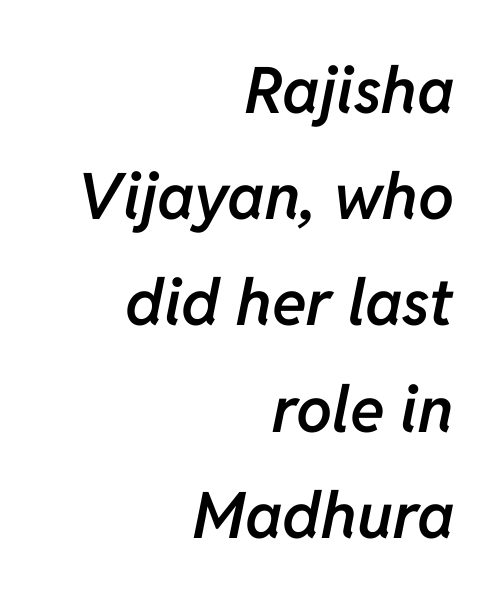
Q: Is the text bold? A: Semi-bold.
Q: Is the text italic (slanted)? A: Yes, it leans right by about 11 degrees.
Q: Is the text underlined? A: No.
Q: How is the paragraph aligned? A: Right-aligned.
Q: Is the spacing between letters normal or unusually wide? A: Normal.
Q: Is the spacing between lines tight, normal or loose? A: Normal.
Q: Width (condensed, normal, or wide)? A: Normal.
Q: Stroke contrast? A: Low.
Q: x-height? A: Medium.
Q: Monospaced? A: No.
